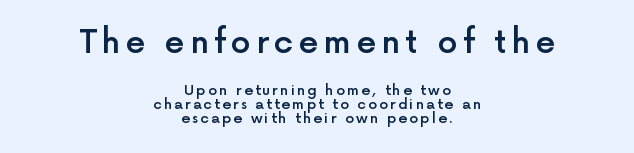
{"serif": "no", "italic": "no", "bold": "semi", "weight": "semibold", "width": "normal", "x_height": "medium", "monospaced": "no", "underline": "no", "align": "center", "line_spacing": "tight", "line_spacing_ratio": 1.01, "larger_block": "first", "size_ratio": 2.29, "glyph_px": 32}
